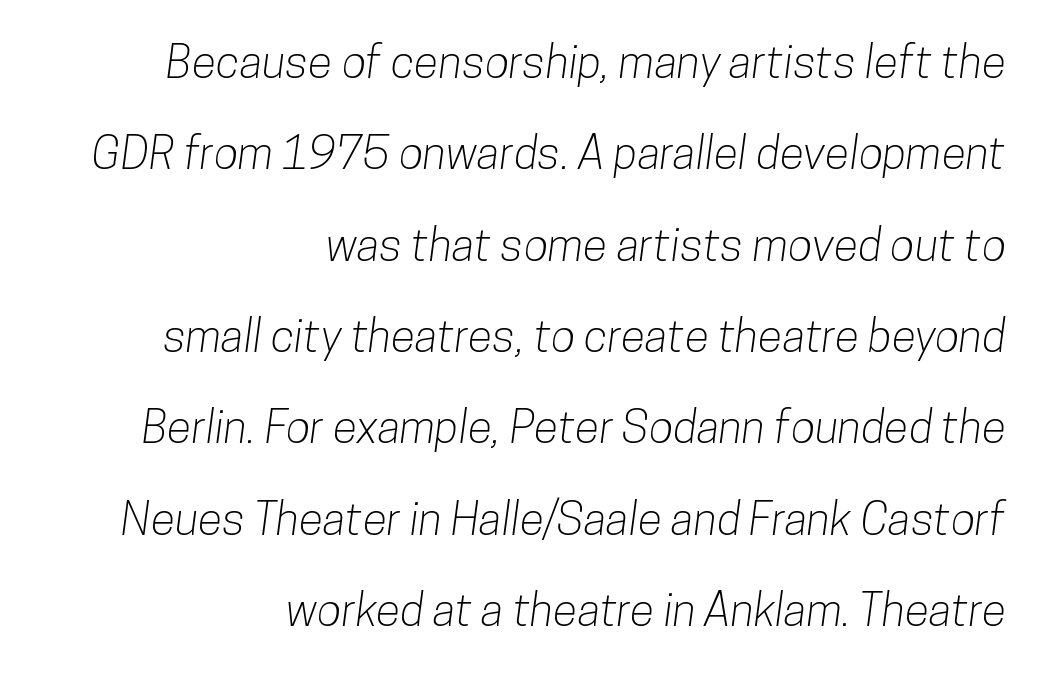
The vertical gap from one line to the next is large. This rendering employs a face without finishing strokes, i.e., a sans-serif. The passage shown has conventional tracking throughout. The space directly below the letters is spotless. Each letter keeps its own natural width here, so spacing adapts to shape.
